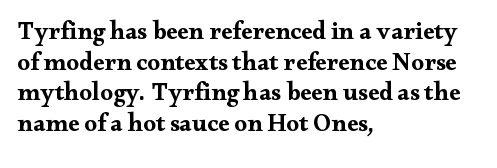
The image shows 25 px bold type, upright; set left-aligned, line spacing 1.23x, normal letter spacing, not underlined.
